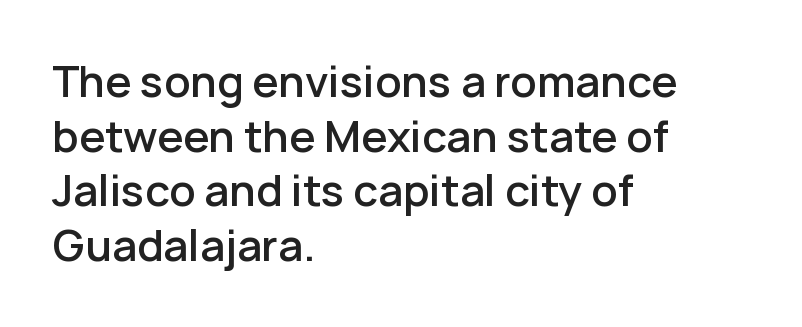
{"serif": "no", "italic": "no", "bold": "semi", "weight": "semibold", "width": "normal", "stroke_contrast": "low", "x_height": "medium", "monospaced": "no", "underline": "no", "align": "left", "line_spacing": "normal", "line_spacing_ratio": 1.3, "letter_spacing": "normal", "letter_spacing_em": 0.0, "glyph_px": 42}
